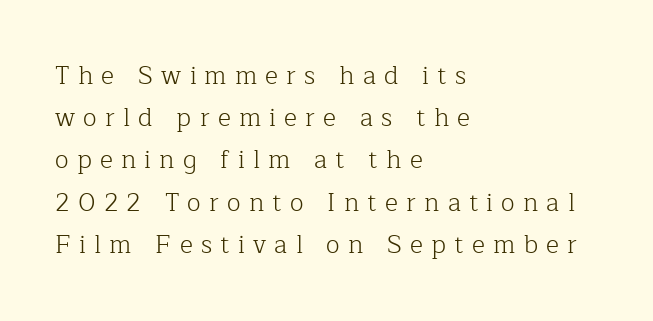
{"italic": "no", "bold": "no", "underline": "no", "align": "left", "line_spacing": "normal", "line_spacing_ratio": 1.69, "letter_spacing": "wide", "letter_spacing_em": 0.33, "glyph_px": 25}
